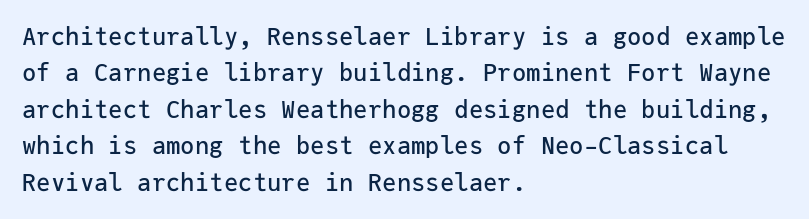
The image shows 24 px text type, upright; set left-aligned, normal line spacing (1.52x), normal letter spacing, not underlined.
